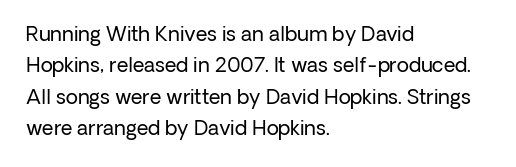
{"italic": "no", "bold": "no", "underline": "no", "align": "left", "line_spacing": "normal", "line_spacing_ratio": 1.57, "letter_spacing": "normal", "letter_spacing_em": 0.0, "glyph_px": 20}
